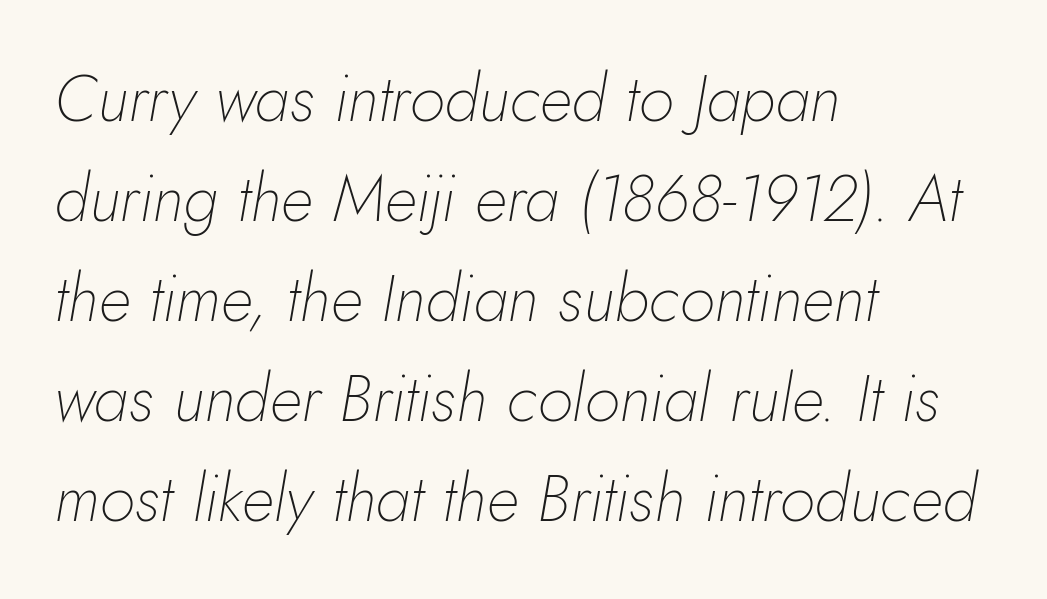
{"italic": "yes", "lean": "right", "slant_degrees": 10, "bold": "no", "weight": "thin", "width": "normal", "stroke_contrast": "low", "x_height": "small", "monospaced": "no", "underline": "no", "align": "left", "line_spacing": "normal", "line_spacing_ratio": 1.54, "letter_spacing": "normal", "letter_spacing_em": 0.0, "glyph_px": 65}
